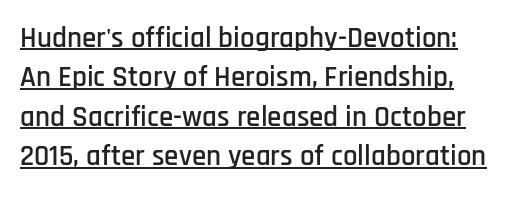
Q: Is the text italic (slanted)? A: No, it is upright.
Q: Is the typeface a serif or a sans-serif typeface? A: Sans-serif.
Q: Is the text underlined? A: Yes.
Q: Is the spacing between letters normal or unusually wide? A: Normal.
Q: Is the spacing between lines tight, normal or loose? A: Normal.
Q: Width (condensed, normal, or wide)? A: Condensed.
Q: Stroke contrast? A: Low.
Q: x-height? A: Large.
Q: Monospaced? A: No.
